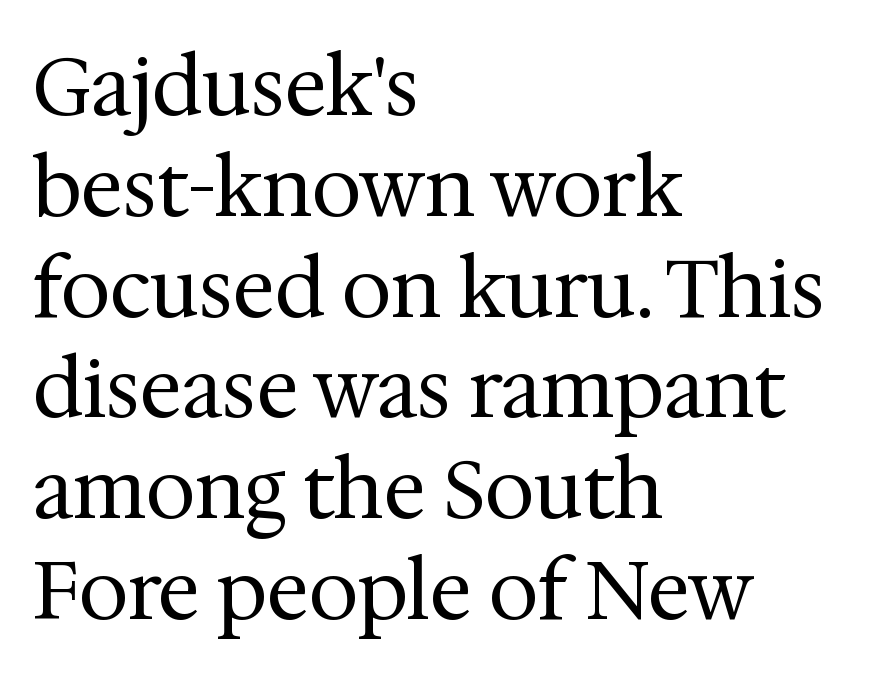
{"serif": "yes", "italic": "no", "bold": "no", "weight": "regular", "width": "normal", "stroke_contrast": "medium", "x_height": "medium", "monospaced": "no", "underline": "no", "align": "left", "line_spacing": "normal", "line_spacing_ratio": 1.26, "letter_spacing": "normal", "letter_spacing_em": 0.0, "glyph_px": 80}
